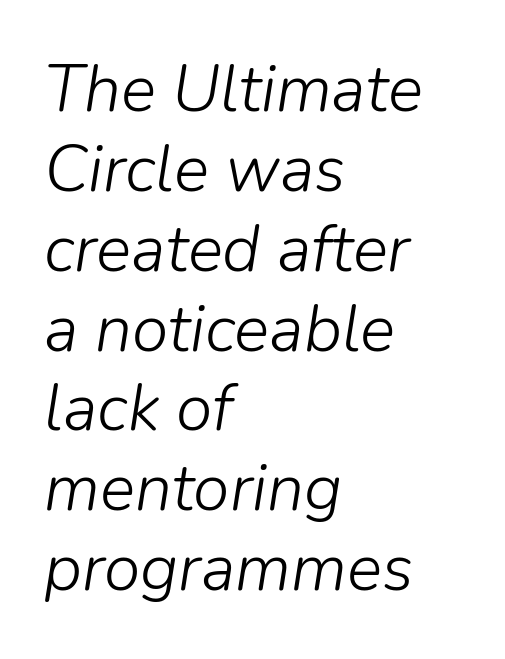
The tracking reads as untouched default to a designer's eye. Descenders hang freely into open space. Does the copy run flush right? No — it runs flush left. On a weight scale, this lands at 450 or below. These lines were composed using italics. Looks like regular typesetting: each glyph gets only the width it needs.
